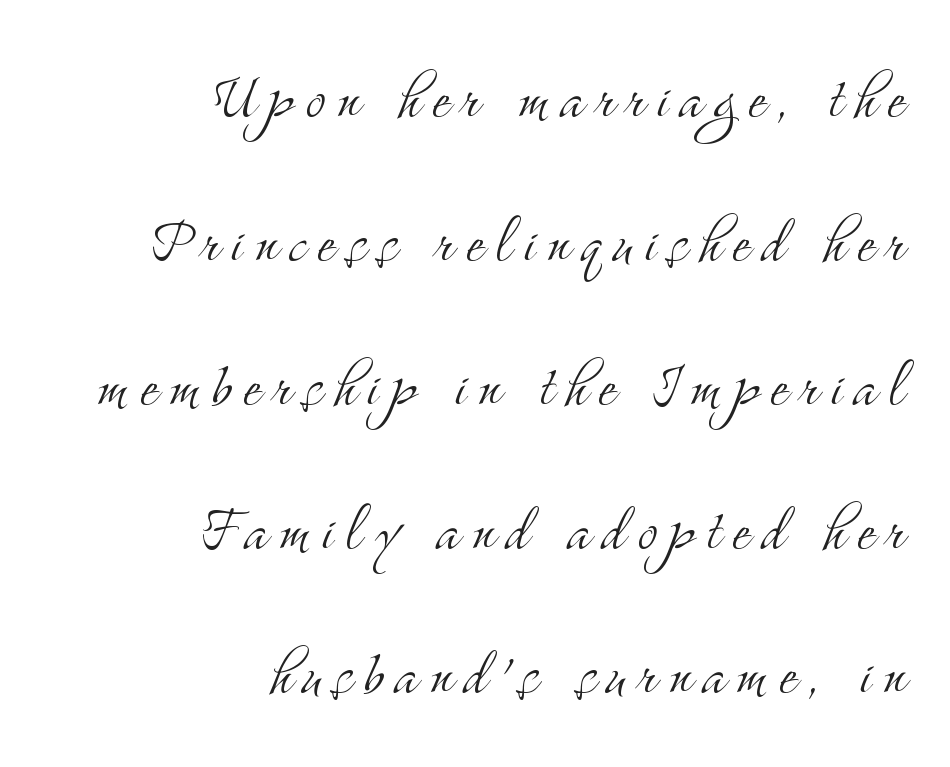
Q: Is the text bold? A: No.
Q: Is the text italic (slanted)? A: Yes.
Q: Is the typeface a serif or a sans-serif typeface? A: Serif.
Q: Is the text underlined? A: No.
Q: How is the paragraph aligned? A: Right-aligned.
Q: Is the spacing between lines tight, normal or loose? A: Loose.
Q: Width (condensed, normal, or wide)? A: Condensed.
Q: Stroke contrast? A: Medium.
Q: x-height? A: Small.
Q: Monospaced? A: No.
